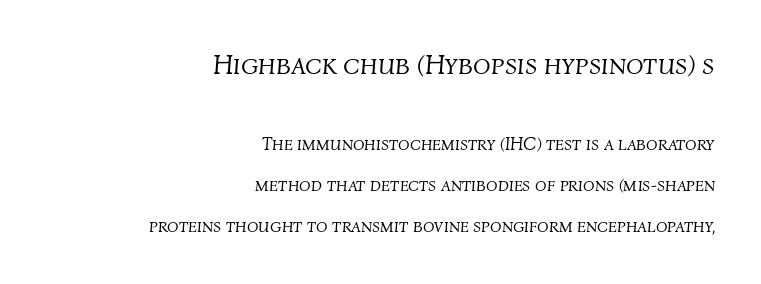
Clear beneath every line of the passage. In this sample the first text group is rendered at the bigger scale. The letters sit at their default tracking, neither squeezed nor spread. This sample has the flowing, uneven cadence of proportional lettering. The letters are slanted; this is an italic face. This sample is right-justified, so line beginnings fall wherever the words allow.
